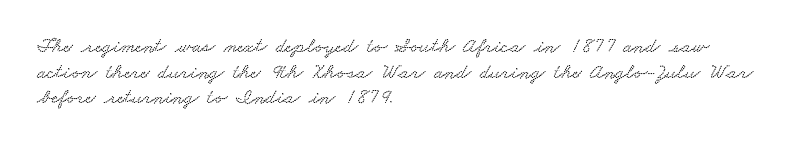
Horizontal alignment here is leftward, the default for most running prose. Words appear dense and cohesive because spacing is normal. Lines of text with bare space underneath.
